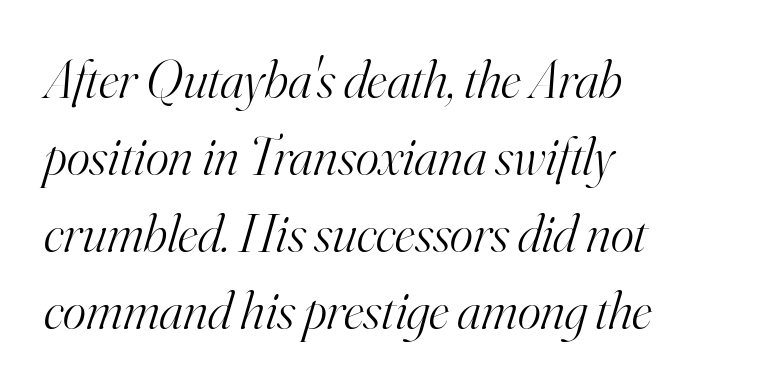
The image shows 55 px light serif type, italic (leaning right); set left-aligned, normal line spacing (1.4x), normal letter spacing, not underlined; high stroke contrast and a small x-height.
